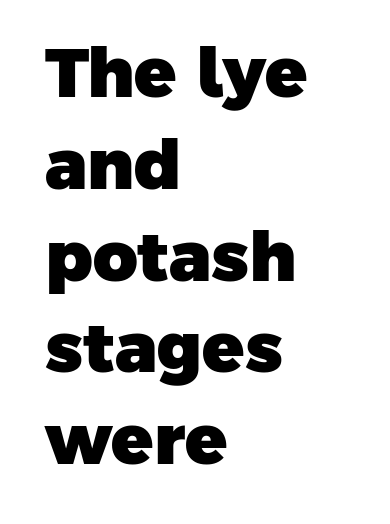
The image shows 69 px heavy sans-serif type; set left-aligned, normal line spacing (1.33x), normal letter spacing, not underlined; low stroke contrast and a medium x-height.
